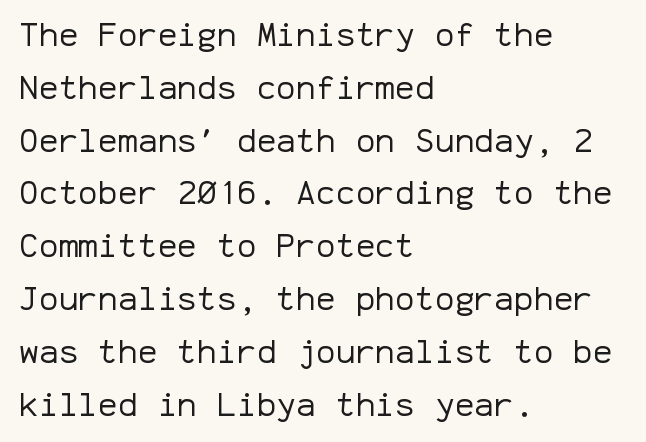
Q: Is the text bold? A: No.
Q: Is the text italic (slanted)? A: No, it is upright.
Q: Is the typeface a serif or a sans-serif typeface? A: Sans-serif.
Q: Is the text underlined? A: No.
Q: How is the paragraph aligned? A: Left-aligned.
Q: Is the spacing between letters normal or unusually wide? A: Normal.
Q: Is the spacing between lines tight, normal or loose? A: Normal.
Q: Width (condensed, normal, or wide)? A: Normal.
Q: Stroke contrast? A: Low.
Q: x-height? A: Medium.
Q: Monospaced? A: Yes.
